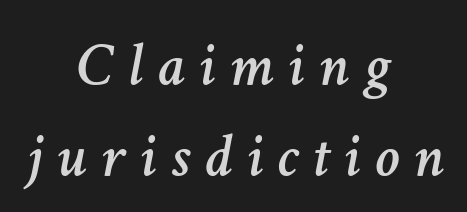
The image shows 62 px text type, italic (leaning right); set centered, normal line spacing (1.46x), unusually wide letter spacing (+0.23 em), not underlined; low stroke contrast and a medium x-height.
